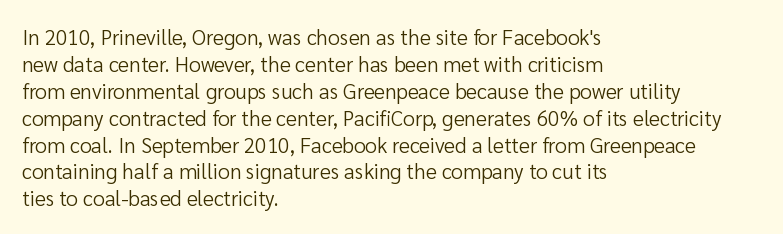
Q: Is the text bold? A: No.
Q: Is the text italic (slanted)? A: No, it is upright.
Q: Is the text underlined? A: No.
Q: How is the paragraph aligned? A: Left-aligned.
Q: Is the spacing between letters normal or unusually wide? A: Normal.
Q: Is the spacing between lines tight, normal or loose? A: Normal.
